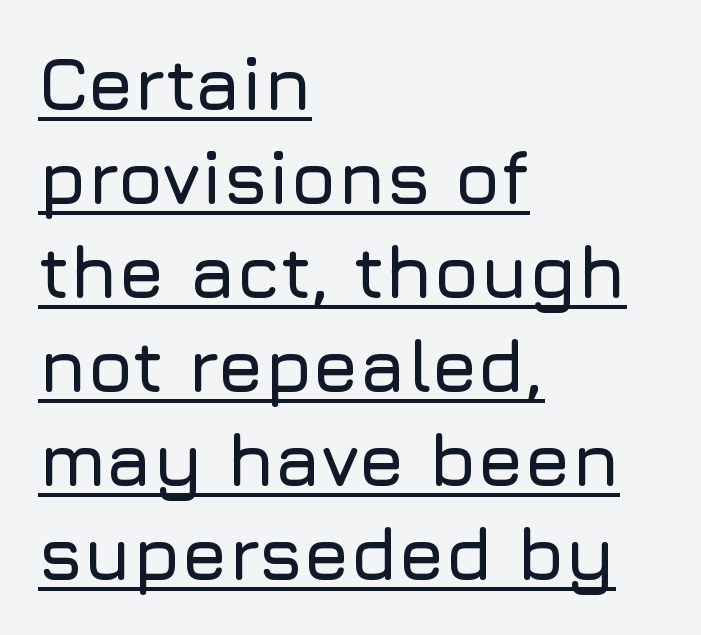
Q: Is the text italic (slanted)? A: No, it is upright.
Q: Is the typeface a serif or a sans-serif typeface? A: Sans-serif.
Q: Is the text underlined? A: Yes.
Q: How is the paragraph aligned? A: Left-aligned.
Q: Is the spacing between letters normal or unusually wide? A: Normal.
Q: Is the spacing between lines tight, normal or loose? A: Normal.
Q: Width (condensed, normal, or wide)? A: Normal.
Q: Stroke contrast? A: Low.
Q: x-height? A: Medium.
Q: Monospaced? A: No.
